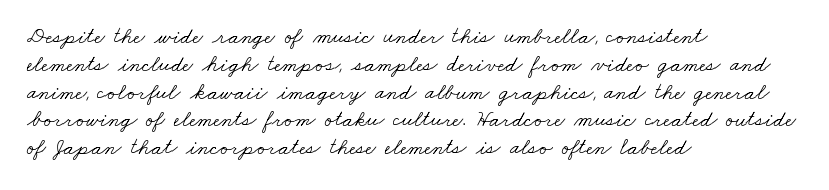
Quick note: underline off. Students, note that the glyphs here touch the page at normal intervals. Vertical stems look standard width or narrower in stroke. These lines are set flush left with a ragged right edge.
